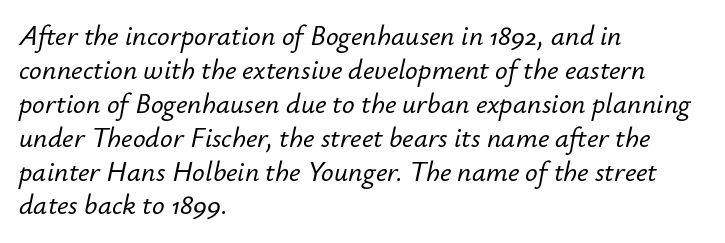
{"italic": "yes", "lean": "right", "slant_degrees": 12, "width": "normal", "stroke_contrast": "low", "x_height": "small", "monospaced": "no", "underline": "no", "align": "left", "line_spacing_ratio": 1.21, "letter_spacing": "normal", "letter_spacing_em": 0.0, "glyph_px": 28}
